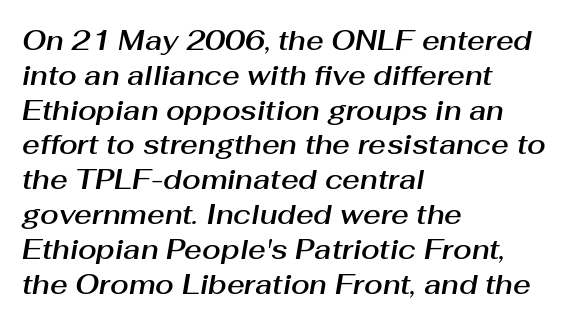
Q: Is the text italic (slanted)? A: Yes, it leans right by about 10 degrees.
Q: Is the text underlined? A: No.
Q: How is the paragraph aligned? A: Left-aligned.
Q: Is the spacing between letters normal or unusually wide? A: Normal.
Q: Is the spacing between lines tight, normal or loose? A: Normal.
